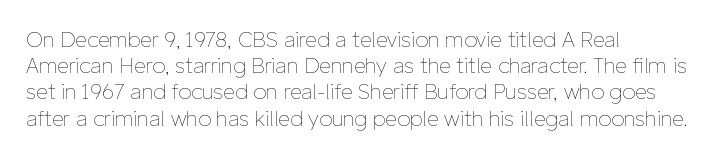
The image shows 21 px text type, upright; set left-aligned, normal line spacing (1.25x), normal letter spacing, not underlined.
